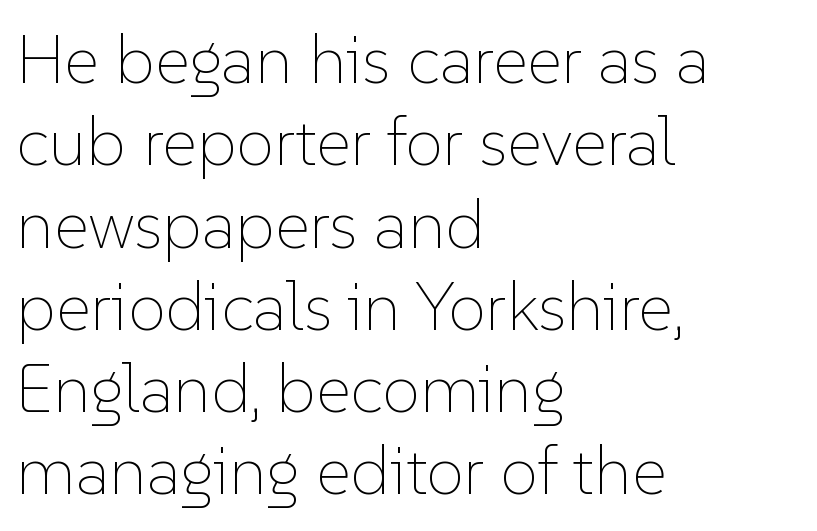
The image shows 68 px thin type, upright; set left-aligned, line spacing 1.21x, normal letter spacing, not underlined; low stroke contrast and a medium x-height.
